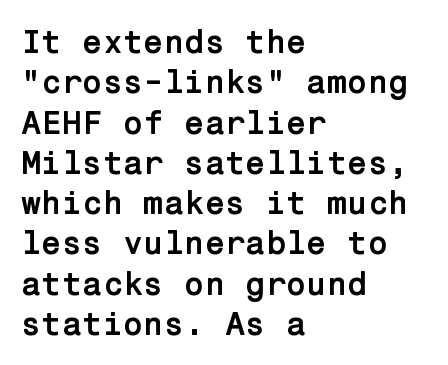
Rendered with straight, roman letterforms. Characters follow at the spacing the type designer built in. Typographic density is high because the face is bold. Compared with a centered layout, this one pins lines to the left instead.
